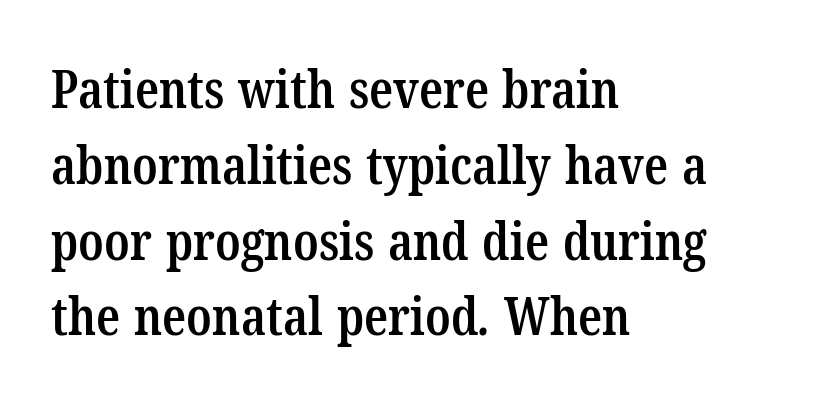
{"serif": "yes", "bold": "semi", "weight": "semibold", "width": "condensed", "stroke_contrast": "low", "x_height": "medium", "monospaced": "no", "underline": "no", "align": "left", "line_spacing": "normal", "line_spacing_ratio": 1.43, "letter_spacing": "normal", "letter_spacing_em": 0.0, "glyph_px": 53}
